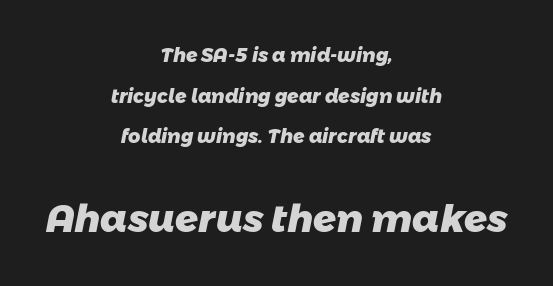
This sample uses a sans-serif face. Typeset on center — no edge is straight. Regarding leading, the lines here are spaced well apart. What stands out about the letter spacing? Nothing — it is the standard amount.
